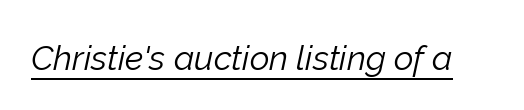
Quick note: italic. Varying glyph widths throughout — classic text-font behaviour. A baseline rule has been typeset under these characters. Compared with typical body copy, the letter spacing here is the same.
